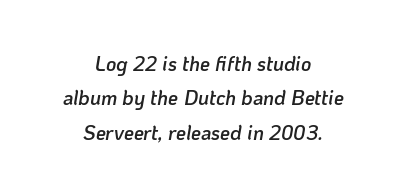
The compositor balanced each line on the midline. The string is rendered with underlining switched off. Stroke thickness is moderately raised; the sample reads as semibold. There is no visible air inserted between adjacent glyphs. The typography opts for an oblique posture over an upright one.
